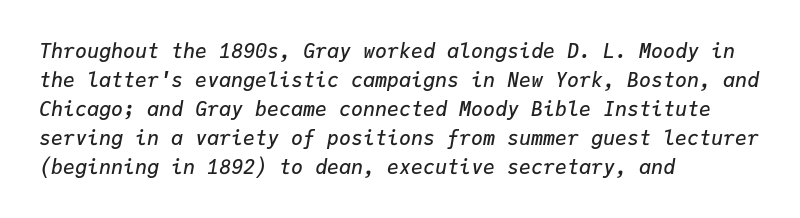
The image shows 20 px text type, italic (leaning right); set left-aligned, normal line spacing (1.45x), normal letter spacing, not underlined.
